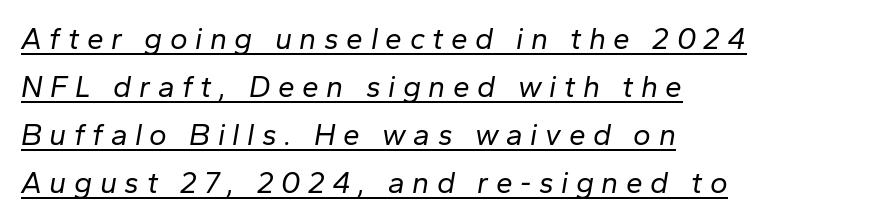
The image shows 30 px regular-weight type, italic (leaning right); set left-aligned, normal line spacing (1.6x), unusually wide letter spacing (+0.25 em), underlined; low stroke contrast and a medium x-height.
